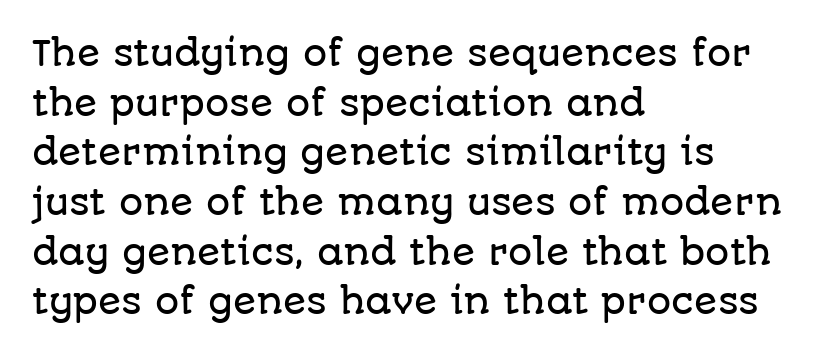
The horizontal fit of the characters is conventional and even. This sample has the flowing, uneven cadence of proportional lettering. This block has exactly the height ordinary leading produces. Does the lettering tilt? It doesn't — this is upright.
